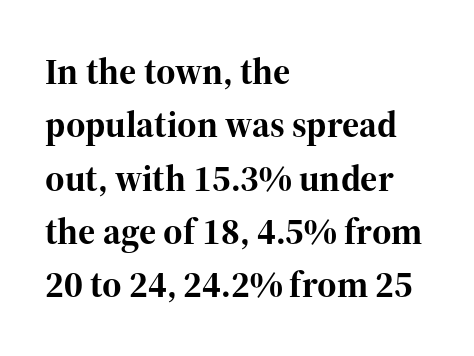
Does the copy run flush right? No — it runs flush left. The rows are spaced the way most documents space them. Each row of text sits above clean, open space. Do the characters align in a grid? No, the font is proportional. Letterform terminals end in serifs throughout the passage. Designer's note — italics off, roman on.
